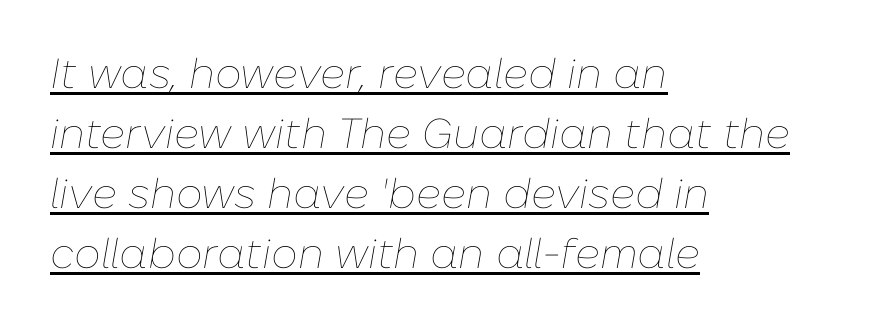
The face looks like a standard text weight, possibly lighter. Here the designer chose a conventional face with non-uniform glyph widths. Between one letter and the next there's only the usual sliver of space. Horizontally, the lines are justified to the leading edge only.
